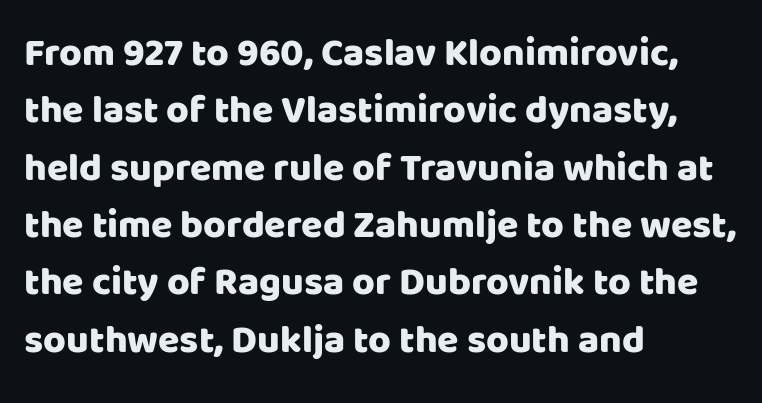
In terms of posture, this sample is upright. Each letter keeps its own natural width here, so spacing adapts to shape. A clean baseline with only descenders dipping below it. Unlike a traditional serif, this face leaves its strokes unadorned. The block of text has a typical density, with ordinary space between rows. Visually the block forms a straight wall on the left and a jagged coastline on the right.
